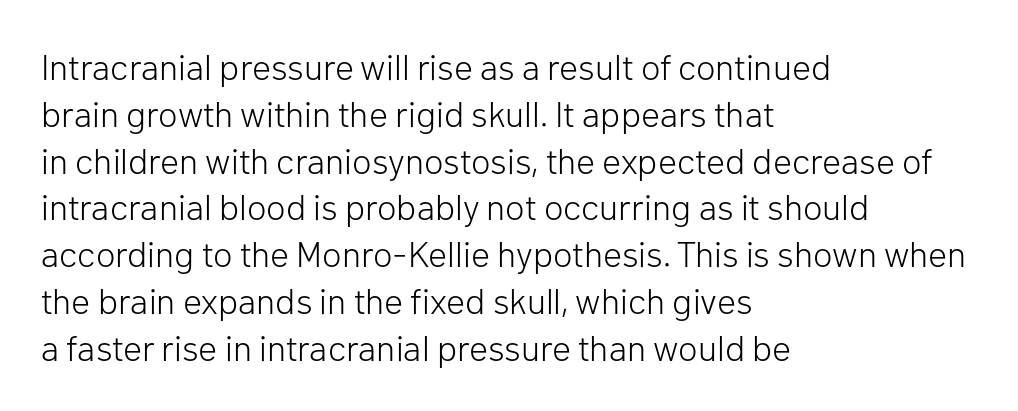
Q: Is the text bold? A: No.
Q: Is the text italic (slanted)? A: No, it is upright.
Q: Is the typeface a serif or a sans-serif typeface? A: Sans-serif.
Q: Is the text underlined? A: No.
Q: How is the paragraph aligned? A: Left-aligned.
Q: Is the spacing between letters normal or unusually wide? A: Normal.
Q: Is the spacing between lines tight, normal or loose? A: Normal.
Q: Width (condensed, normal, or wide)? A: Normal.
Q: Stroke contrast? A: Low.
Q: x-height? A: Medium.
Q: Monospaced? A: No.
